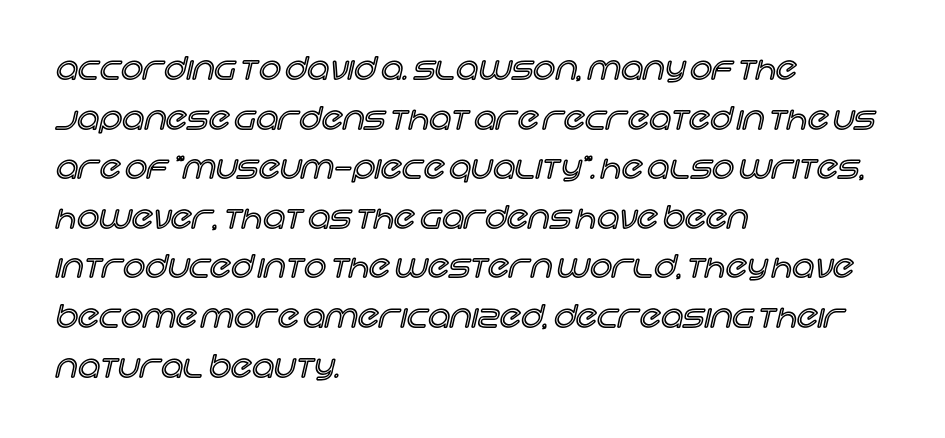
Q: Is the text italic (slanted)? A: Yes.
Q: Is the text underlined? A: No.
Q: How is the paragraph aligned? A: Left-aligned.
Q: Is the spacing between letters normal or unusually wide? A: Normal.
Q: Is the spacing between lines tight, normal or loose? A: Normal.
Q: Width (condensed, normal, or wide)? A: Normal.
Q: x-height? A: Large.
Q: Monospaced? A: No.
